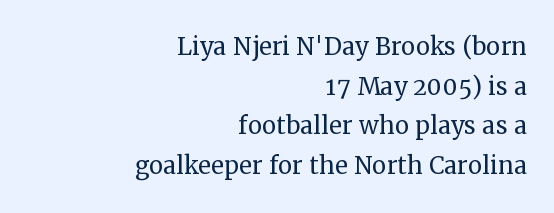
{"serif": "yes", "italic": "no", "bold": "no", "weight": "regular", "width": "normal", "stroke_contrast": "medium", "x_height": "medium", "monospaced": "no", "underline": "no", "align": "right", "line_spacing_ratio": 1.24, "letter_spacing": "normal", "letter_spacing_em": 0.0, "glyph_px": 32}
